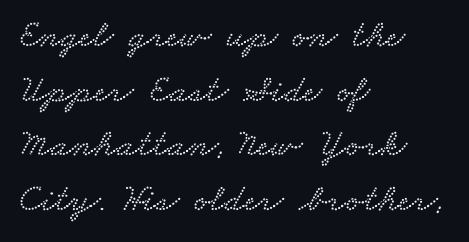
The image shows 39 px wide serif type; set left-aligned, normal line spacing (1.4x), normal letter spacing, not underlined; low stroke contrast and a small x-height.
